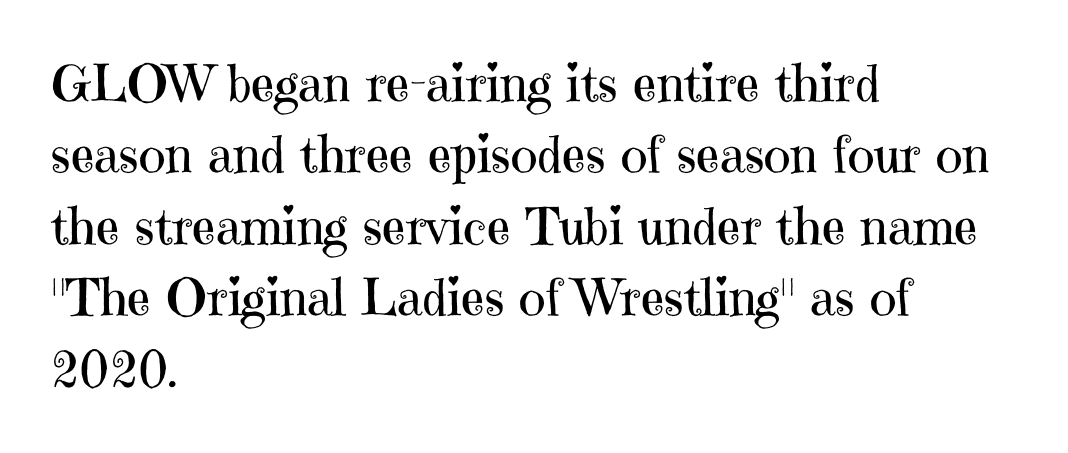
Caption: standard tracking, unaltered. Check where the strokes stop: tiny serifs finish them off. The text block is weighted toward the left margin, trailing off unevenly rightward. The block of text has a typical density, with ordinary space between rows.
